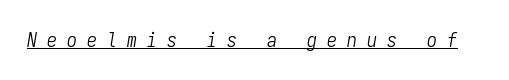
Q: Is the text bold? A: No.
Q: Is the text italic (slanted)? A: Yes, it leans right by about 9 degrees.
Q: Is the text underlined? A: Yes.
Q: Is the spacing between letters normal or unusually wide? A: Unusually wide.
